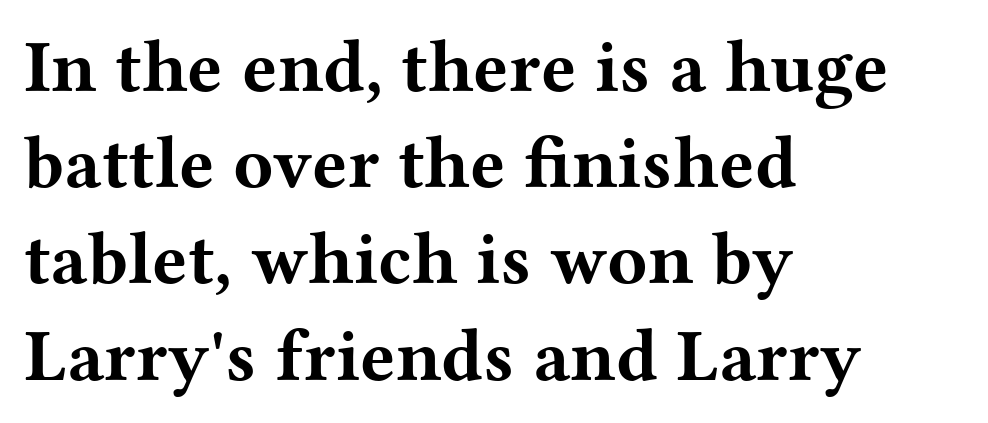
Each letter keeps its own natural width here, so spacing adapts to shape. Each line starts at the same left margin while the right side varies. Is this a sans? No — the strokes have serifs. The letters are bold, with thick, heavy strokes.
